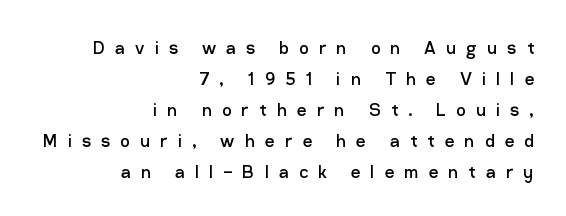
The image shows 21 px text type, upright; set right-aligned, normal line spacing (1.48x), unusually wide letter spacing (+0.48 em), not underlined.
